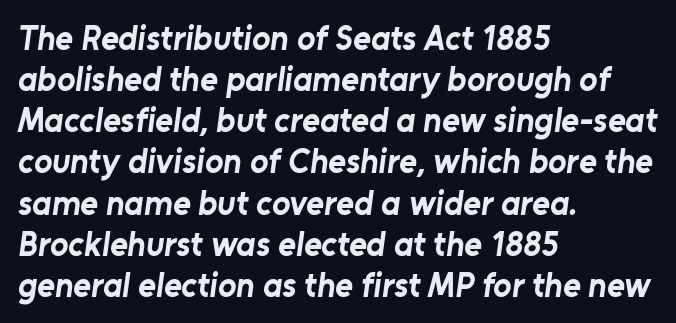
The rendering uses natural spacing where letterforms have individual widths. On the weight axis this lands at bold, roughly 700. If you drew a ruler down the left edge, every line would touch it. These lines keep a tight, regular rhythm from letter to letter. In terms of letterform style, serifs are entirely absent. The area under the type is left untouched.
